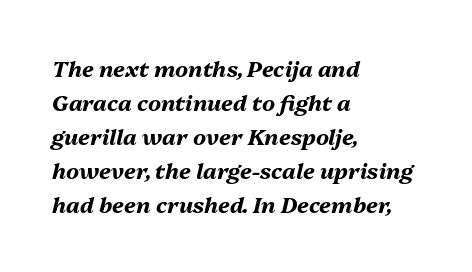
The image shows 22 px bold type, italic (leaning right); set left-aligned, normal line spacing (1.55x), normal letter spacing, not underlined.
